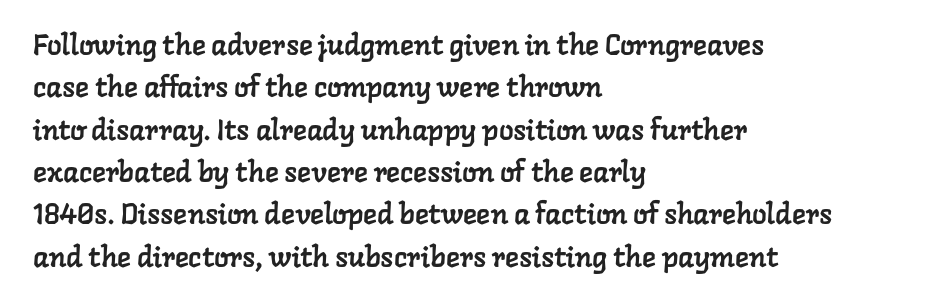
The image shows 29 px serif type; set left-aligned, normal line spacing (1.46x), normal letter spacing, not underlined; low stroke contrast and a medium x-height.
